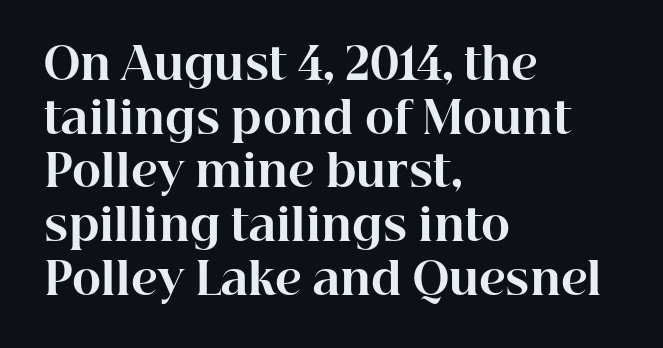
{"serif": "yes", "italic": "no", "bold": "yes", "weight": "bold", "width": "normal", "stroke_contrast": "high", "x_height": "medium", "monospaced": "no", "underline": "no", "align": "left", "line_spacing_ratio": 1.22, "letter_spacing": "normal", "letter_spacing_em": 0.0, "glyph_px": 44}
